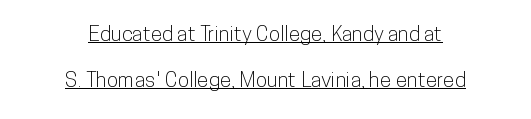
A baseline rule has been typeset under these characters. Honestly, the rows look like they've been pulled way apart. A roman cut, with each character standing at attention. The whitespace from short lines is split evenly between both sides. Letter spacing: default.
